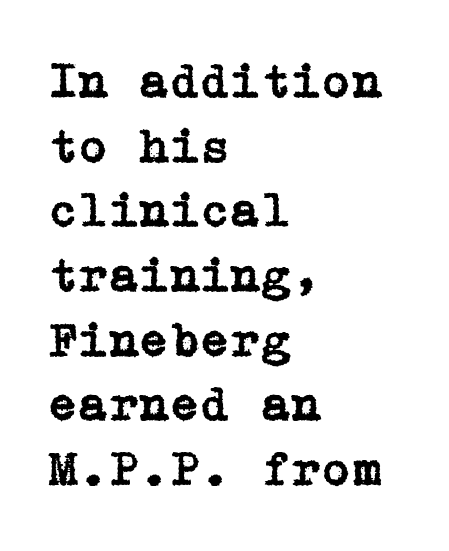
The image shows 49 px serif type, upright; set left-aligned, normal line spacing (1.32x), normal letter spacing, not underlined; low stroke contrast and a medium x-height.
